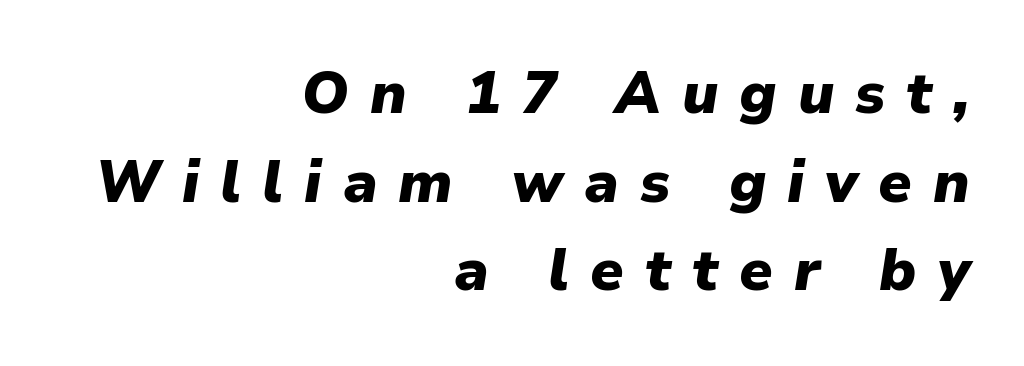
Q: Is the text bold? A: Yes.
Q: Is the text italic (slanted)? A: Yes, it leans right by about 9 degrees.
Q: Is the text underlined? A: No.
Q: How is the paragraph aligned? A: Right-aligned.
Q: Is the spacing between letters normal or unusually wide? A: Unusually wide.
Q: Is the spacing between lines tight, normal or loose? A: Normal.
Q: Width (condensed, normal, or wide)? A: Normal.
Q: Stroke contrast? A: Low.
Q: x-height? A: Medium.
Q: Monospaced? A: No.
